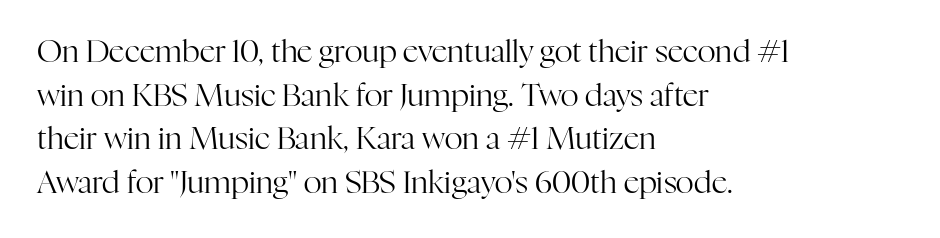
{"serif": "yes", "italic": "no", "bold": "no", "weight": "regular", "width": "normal", "stroke_contrast": "high", "x_height": "medium", "monospaced": "no", "underline": "no", "align": "left", "line_spacing": "normal", "line_spacing_ratio": 1.41, "letter_spacing": "normal", "letter_spacing_em": 0.0, "glyph_px": 31}
